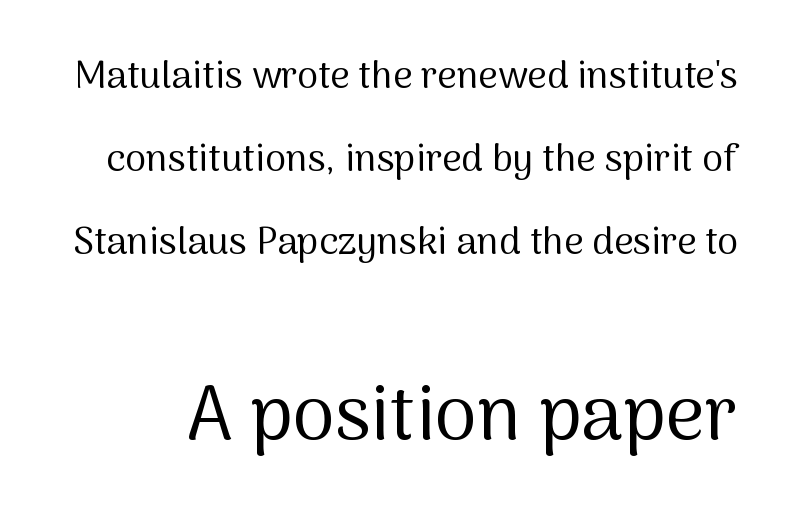
{"serif": "no", "italic": "no", "bold": "no", "weight": "regular", "width": "normal", "stroke_contrast": "medium", "x_height": "medium", "monospaced": "no", "underline": "no", "line_spacing": "loose", "line_spacing_ratio": 2.19, "letter_spacing": "normal", "letter_spacing_em": 0.0, "larger_block": "second", "size_ratio": 2.0, "glyph_px": 76}
